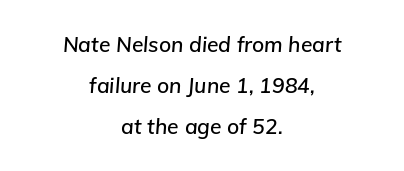
{"italic": "yes", "lean": "right", "slant_degrees": 5, "underline": "no", "align": "center", "line_spacing": "loose", "line_spacing_ratio": 1.96, "letter_spacing": "normal", "letter_spacing_em": 0.0, "glyph_px": 21}
